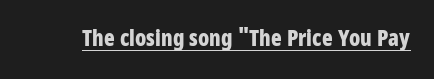
Q: Is the text bold? A: Yes.
Q: Is the text italic (slanted)? A: No, it is upright.
Q: Is the text underlined? A: Yes.
Q: Is the spacing between letters normal or unusually wide? A: Normal.
